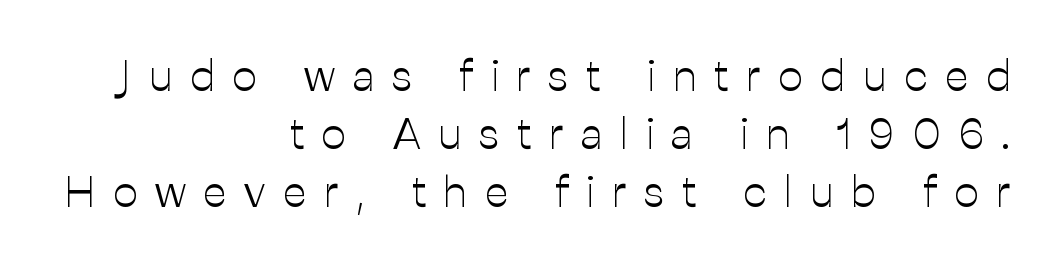
The gap between lines stays unmarked. These glyphs show unthickened strokes, regular width or finer. The rows are spaced the way most documents space them. The passage shown is typeset with a sans-serif family.
